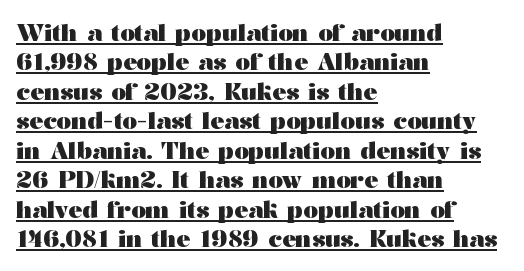
{"italic": "no", "bold": "yes", "underline": "yes", "align": "left", "line_spacing": "normal", "line_spacing_ratio": 1.28, "letter_spacing": "normal", "letter_spacing_em": 0.0, "glyph_px": 23}
